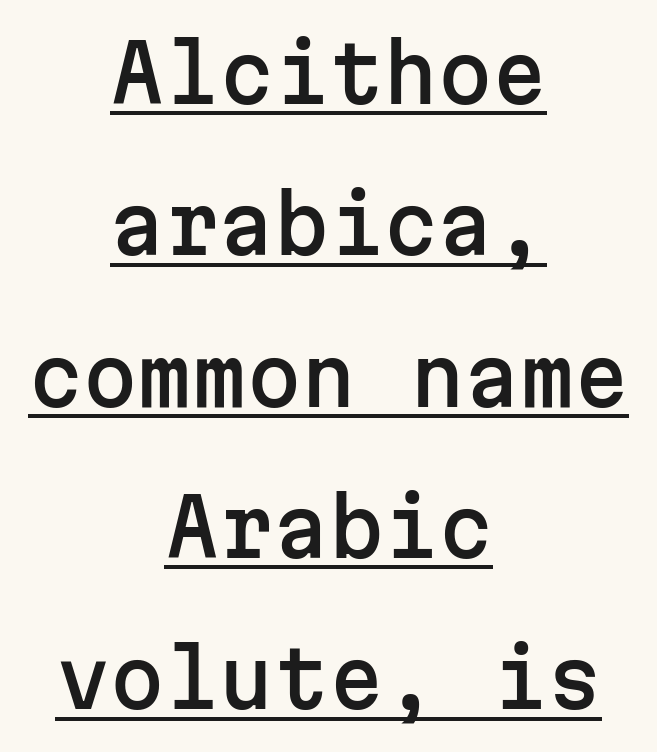
The image shows 78 px sans-serif type, upright, monospaced; set centered, loose line spacing (1.94x), normal letter spacing, underlined; low stroke contrast and a medium x-height.
